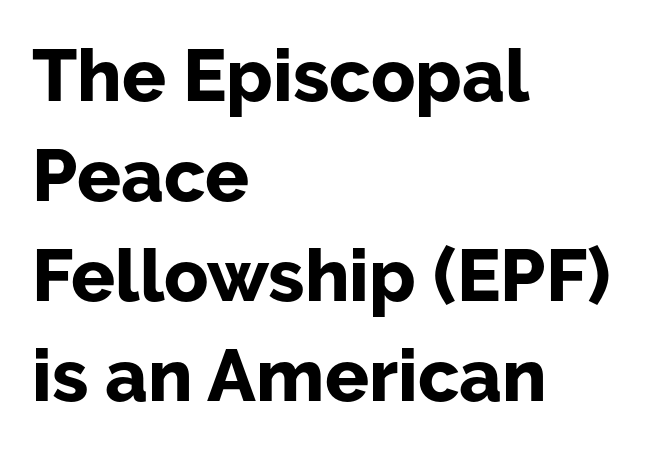
The image shows 73 px bold sans-serif type, upright; set left-aligned, normal line spacing (1.37x), normal letter spacing, not underlined; low stroke contrast and a medium x-height.
